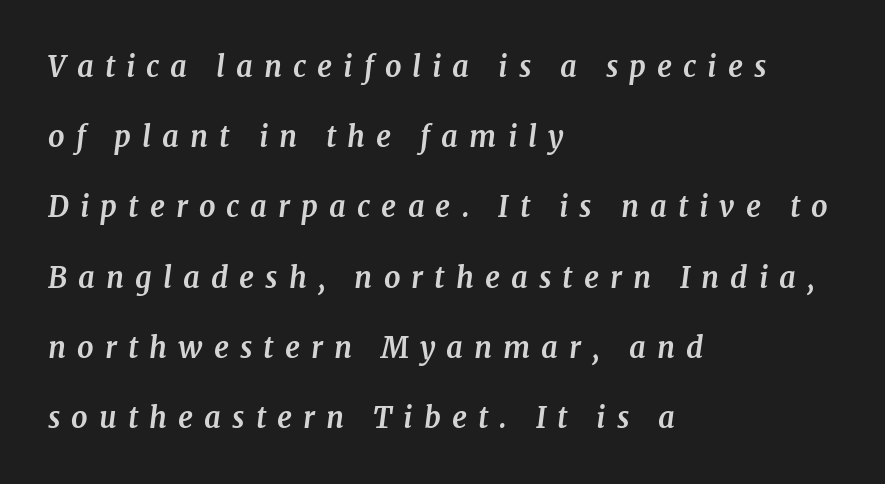
{"serif": "yes", "italic": "yes", "lean": "right", "slant_degrees": 7, "bold": "yes", "weight": "bold", "width": "normal", "stroke_contrast": "medium", "x_height": "medium", "monospaced": "no", "underline": "no", "align": "left", "line_spacing": "loose", "line_spacing_ratio": 2.42, "letter_spacing": "wide", "letter_spacing_em": 0.38, "glyph_px": 29}
